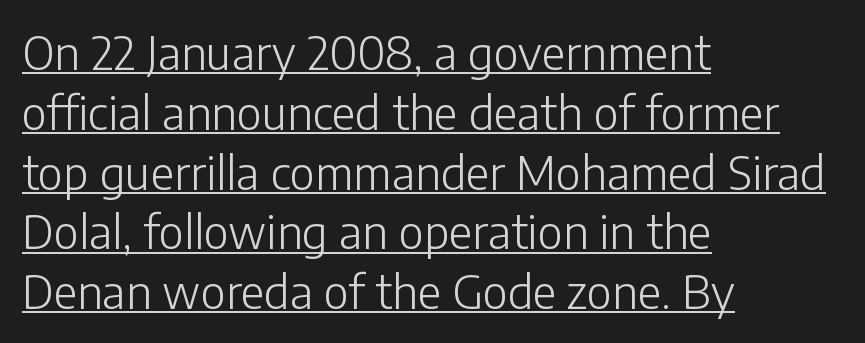
{"serif": "no", "italic": "no", "bold": "no", "weight": "light", "width": "normal", "stroke_contrast": "low", "x_height": "medium", "monospaced": "no", "underline": "yes", "align": "left", "line_spacing": "normal", "line_spacing_ratio": 1.3, "letter_spacing": "normal", "letter_spacing_em": 0.0, "glyph_px": 46}
